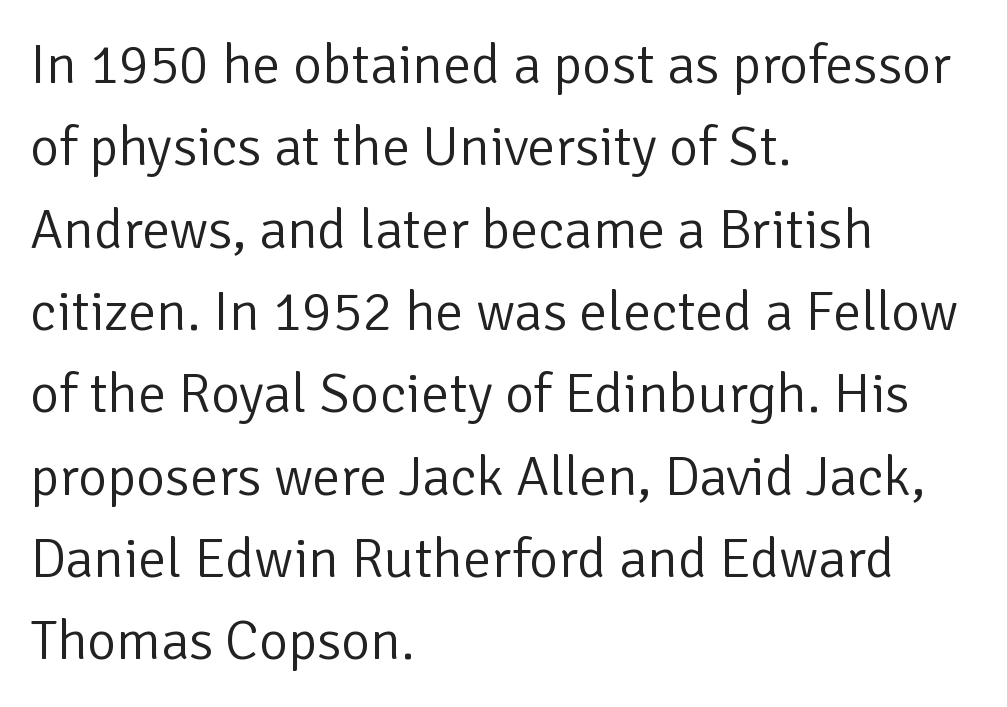
{"serif": "no", "italic": "no", "bold": "no", "weight": "light", "width": "normal", "stroke_contrast": "low", "x_height": "medium", "monospaced": "no", "underline": "no", "align": "left", "line_spacing": "normal", "line_spacing_ratio": 1.47, "letter_spacing": "normal", "letter_spacing_em": 0.0, "glyph_px": 56}
